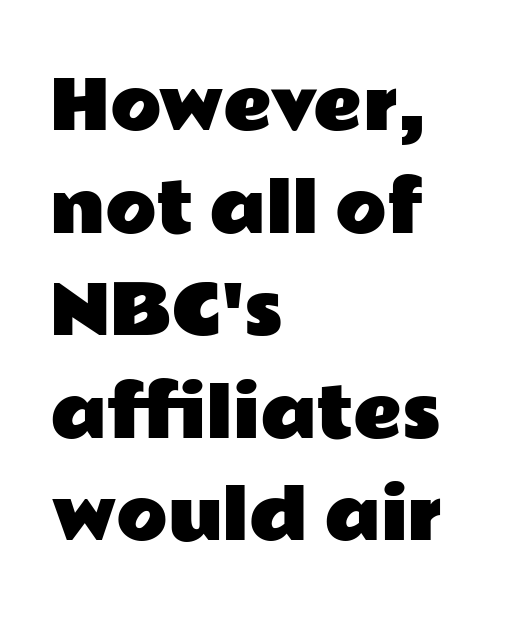
{"serif": "no", "italic": "no", "width": "wide", "stroke_contrast": "low", "x_height": "medium", "monospaced": "no", "underline": "no", "align": "left", "line_spacing": "normal", "line_spacing_ratio": 1.53, "letter_spacing": "normal", "letter_spacing_em": 0.0, "glyph_px": 67}
